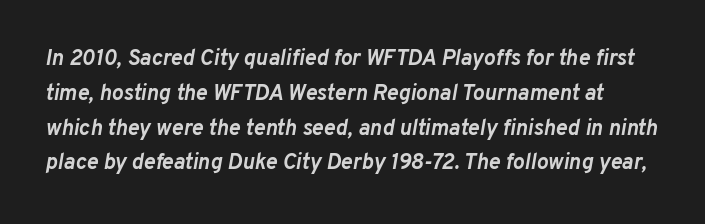
The rendering keeps characters at their native spacing. A typesetter would mark this as italic. The space between consecutive lines is moderate. The zone under the glyphs is completely vacant.
